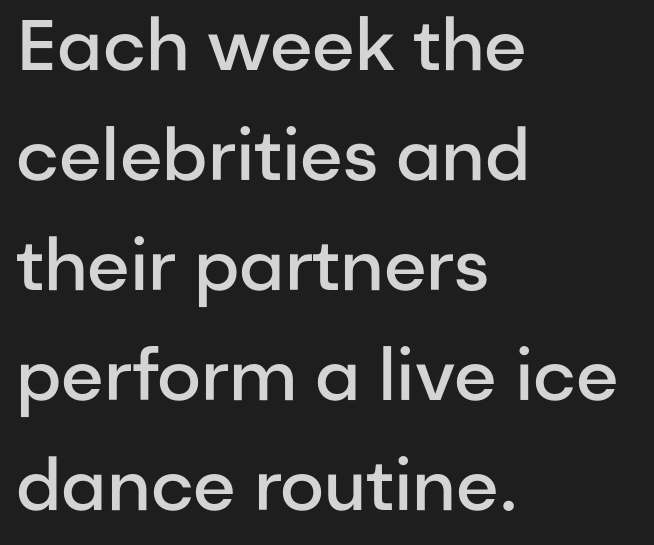
Short note: letters normally spaced. Clear beneath every line of the passage. Does the weight exceed regular? Yes, but only to semibold. Teacher's note: observe the even left margin — that is flush-left alignment.
